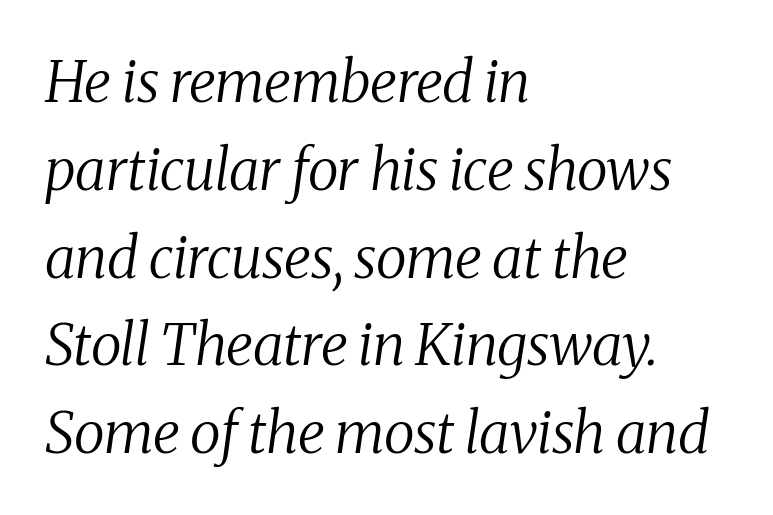
Q: Is the text bold? A: No.
Q: Is the text italic (slanted)? A: Yes, it leans right by about 8 degrees.
Q: Is the typeface a serif or a sans-serif typeface? A: Serif.
Q: Is the text underlined? A: No.
Q: How is the paragraph aligned? A: Left-aligned.
Q: Is the spacing between letters normal or unusually wide? A: Normal.
Q: Is the spacing between lines tight, normal or loose? A: Normal.
Q: Width (condensed, normal, or wide)? A: Normal.
Q: Stroke contrast? A: Medium.
Q: x-height? A: Medium.
Q: Monospaced? A: No.
